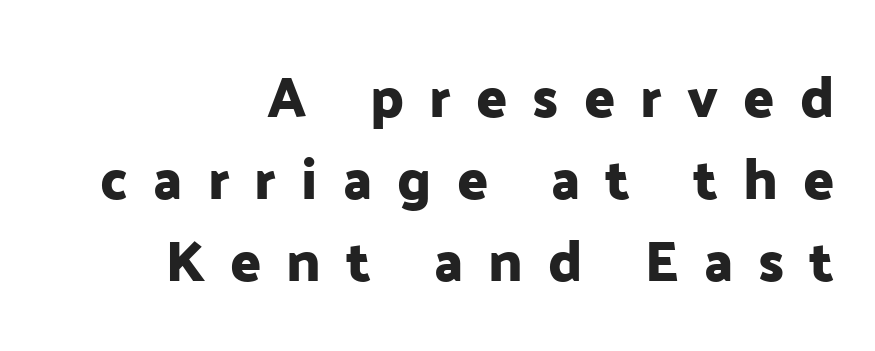
{"serif": "no", "italic": "no", "width": "normal", "stroke_contrast": "low", "x_height": "medium", "monospaced": "no", "underline": "no", "align": "right", "line_spacing": "normal", "line_spacing_ratio": 1.44, "letter_spacing": "wide", "letter_spacing_em": 0.44, "glyph_px": 57}
